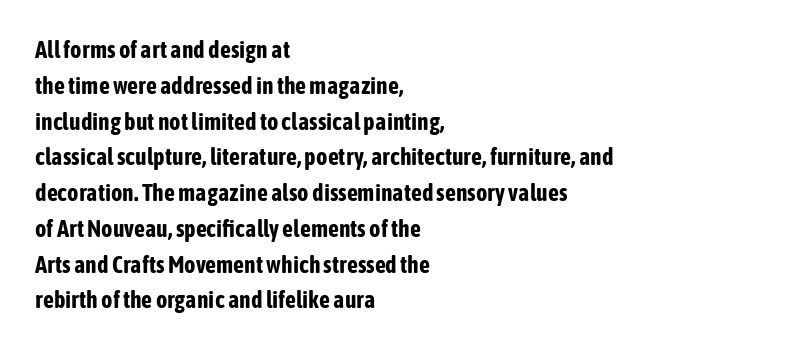
Q: Is the text bold? A: Yes.
Q: Is the text italic (slanted)? A: No, it is upright.
Q: Is the text underlined? A: No.
Q: How is the paragraph aligned? A: Left-aligned.
Q: Is the spacing between letters normal or unusually wide? A: Normal.
Q: Is the spacing between lines tight, normal or loose? A: Normal.
